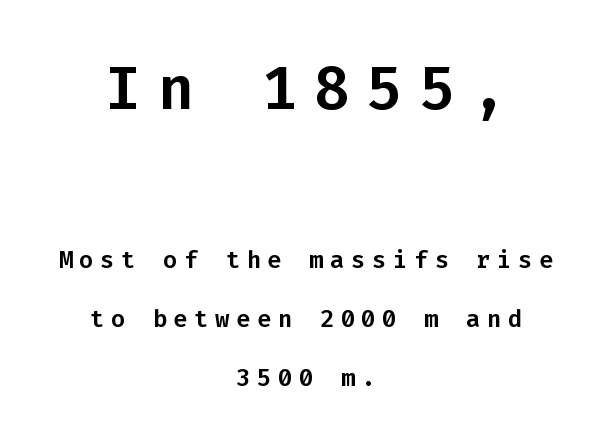
The image shows 60 px sans-serif type, upright, monospaced; set centered, loose line spacing (2.45x), unusually wide letter spacing (+0.27 em), not underlined; the first (top) block is 2.5x larger; low stroke contrast and a medium x-height.
